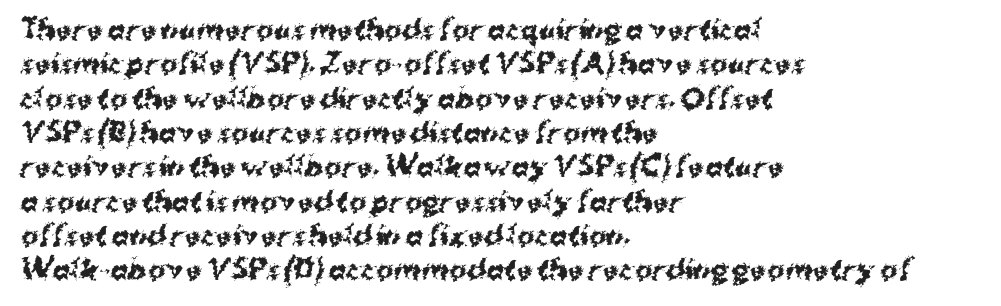
Q: Is the text bold? A: Yes.
Q: Is the text italic (slanted)? A: Yes.
Q: Is the text underlined? A: No.
Q: How is the paragraph aligned? A: Left-aligned.
Q: Is the spacing between letters normal or unusually wide? A: Normal.
Q: Is the spacing between lines tight, normal or loose? A: Normal.
